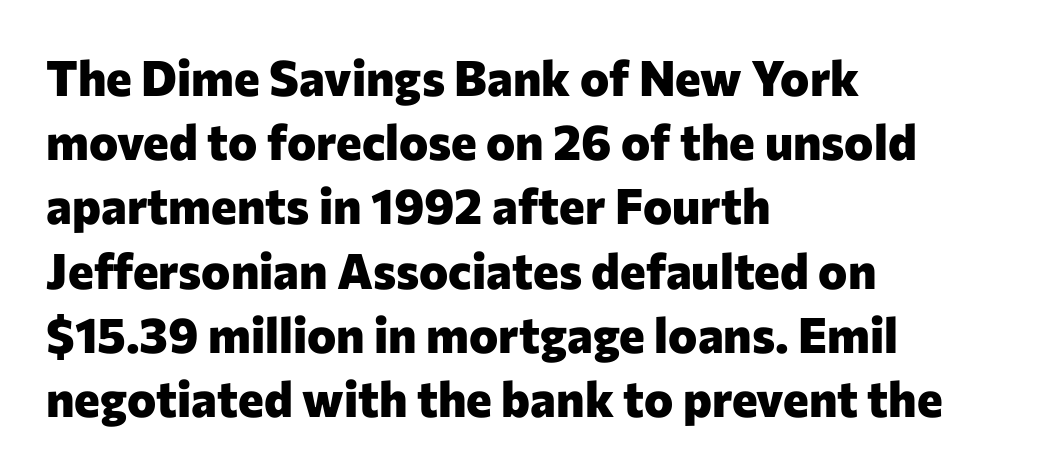
The image shows 49 px heavy sans-serif type, upright; set left-aligned, normal line spacing (1.31x), normal letter spacing, not underlined; low stroke contrast and a medium x-height.
